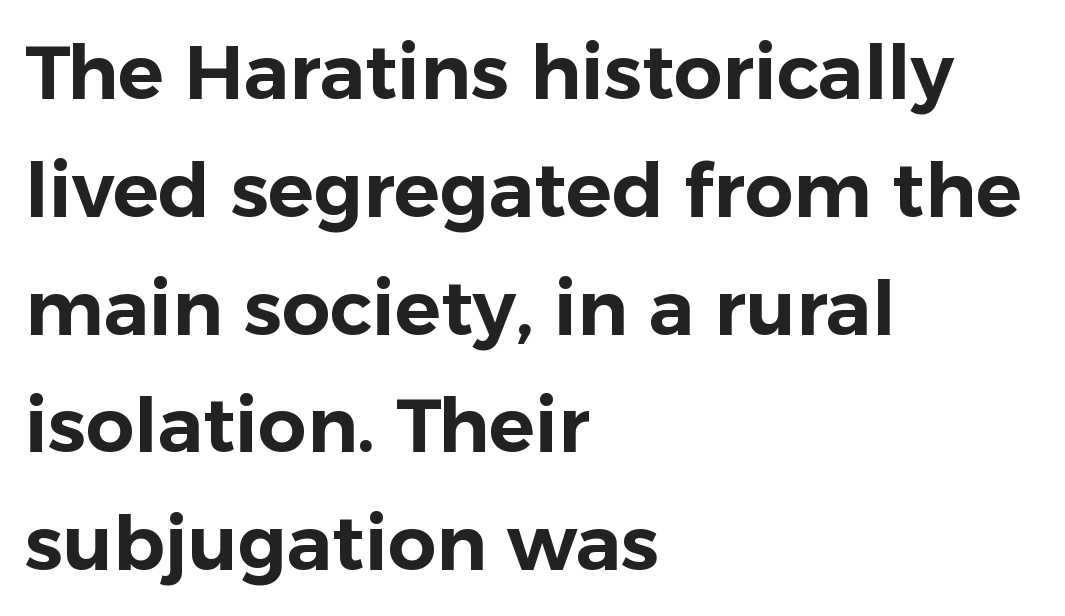
The image shows 76 px sans-serif type, upright; set left-aligned, normal line spacing (1.55x), normal letter spacing, not underlined; low stroke contrast and a medium x-height.
